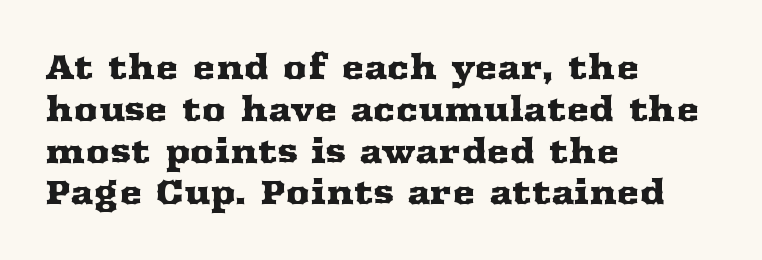
{"serif": "yes", "italic": "no", "width": "wide", "stroke_contrast": "medium", "x_height": "medium", "monospaced": "no", "underline": "no", "align": "left", "line_spacing_ratio": 1.23, "letter_spacing": "normal", "letter_spacing_em": 0.0, "glyph_px": 34}
